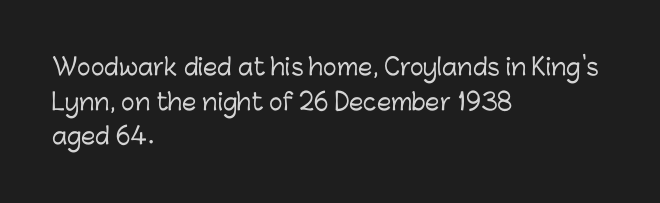
Students, observe: this is what conventionally led text looks like. Has an underline been added? It has not. Words appear dense and cohesive because spacing is normal. If you drew a ruler down the left edge, every line would touch it.
